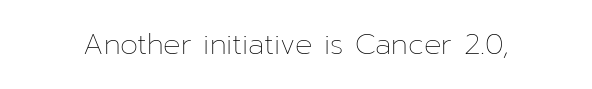
{"italic": "no", "bold": "no", "weight": "thin", "width": "normal", "stroke_contrast": "low", "x_height": "medium", "monospaced": "no", "underline": "no", "letter_spacing": "normal", "letter_spacing_em": 0.0, "glyph_px": 29}
